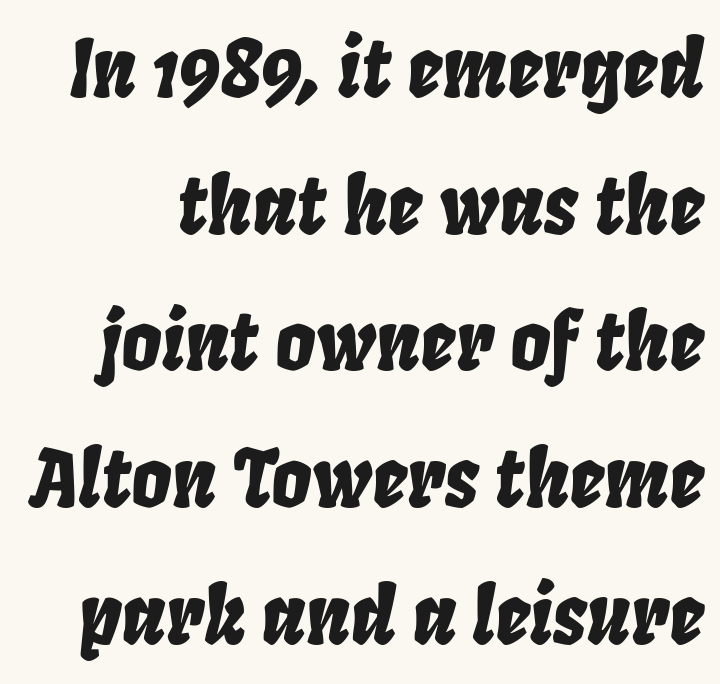
The image shows 79 px condensed type, italic (leaning right); set line spacing 1.73x, normal letter spacing, not underlined; low stroke contrast and a large x-height.
